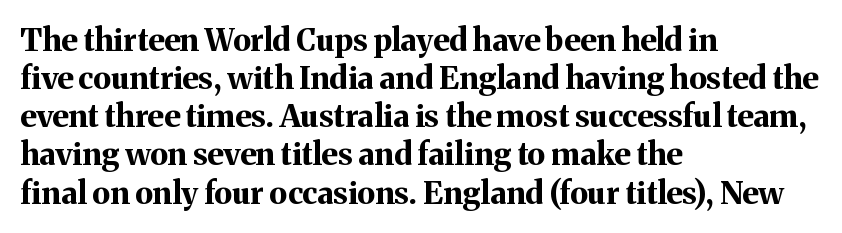
Heft: maximum for text — a bold. The area under the type is left untouched. Casual observation: everything's shoved over to the left. The typeface chosen for these lines features serifs.
